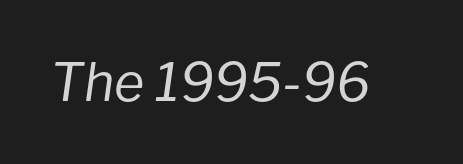
The image shows 52 px regular-weight type, italic (leaning right); set normal letter spacing, not underlined; low stroke contrast and a medium x-height.
